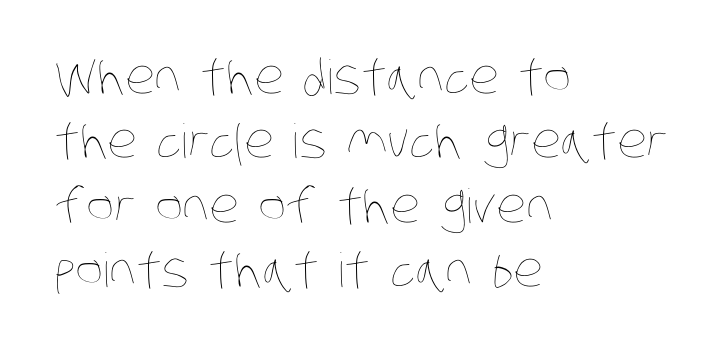
Q: Is the text bold? A: No.
Q: Is the text underlined? A: No.
Q: How is the paragraph aligned? A: Left-aligned.
Q: Is the spacing between letters normal or unusually wide? A: Normal.
Q: Is the spacing between lines tight, normal or loose? A: Normal.
Q: Width (condensed, normal, or wide)? A: Condensed.
Q: Stroke contrast? A: Low.
Q: x-height? A: Large.
Q: Monospaced? A: No.
